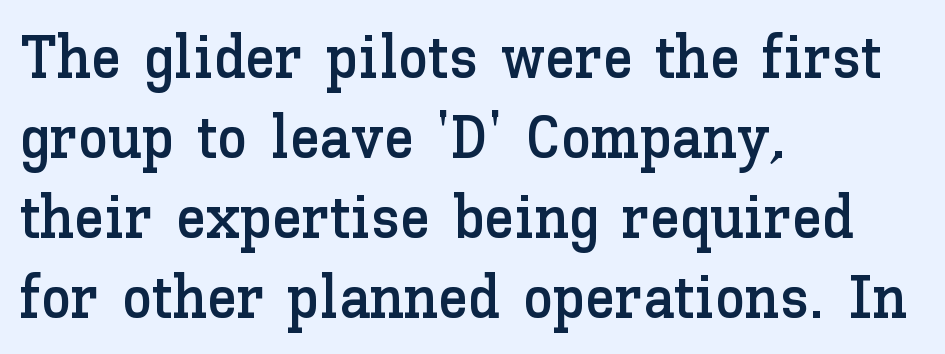
{"italic": "no", "width": "normal", "stroke_contrast": "low", "x_height": "medium", "monospaced": "no", "underline": "no", "align": "left", "line_spacing": "normal", "line_spacing_ratio": 1.31, "letter_spacing": "normal", "letter_spacing_em": 0.0, "glyph_px": 61}
